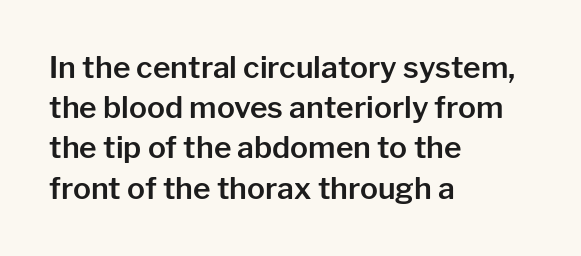
{"serif": "no", "italic": "no", "width": "normal", "stroke_contrast": "low", "x_height": "medium", "monospaced": "no", "underline": "no", "align": "left", "line_spacing": "normal", "line_spacing_ratio": 1.34, "letter_spacing": "normal", "letter_spacing_em": 0.0, "glyph_px": 30}
